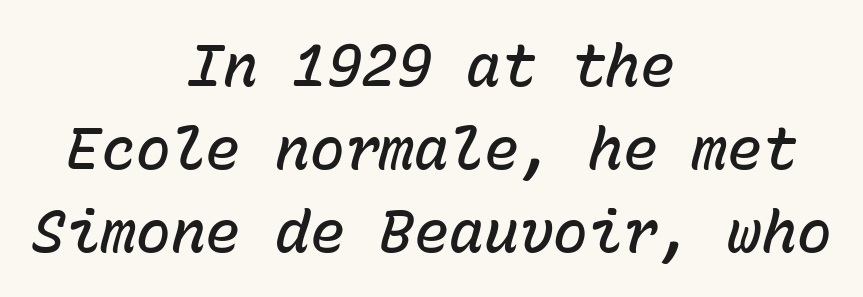
The image shows 58 px semibold type, italic (leaning right), monospaced; set centered, normal line spacing (1.43x), normal letter spacing, not underlined; low stroke contrast and a medium x-height.
